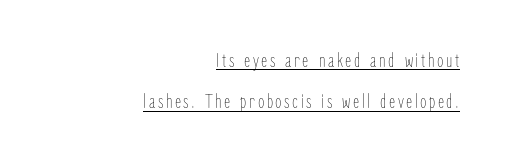
The image shows 21 px text type, upright; set right-aligned, loose line spacing (1.97x), underlined.
